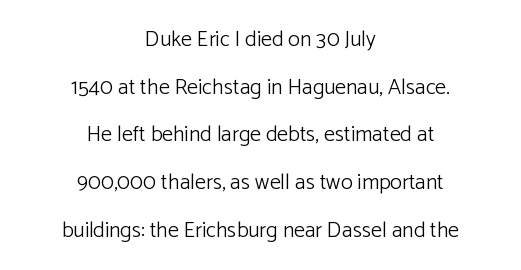
The leading is generous, giving the passage an open texture. Tracking value appears to be zero — textbook default spacing. No italicization has been applied; the sample stays upright. Notice how the passage keeps no hard edge, just a central spine.
